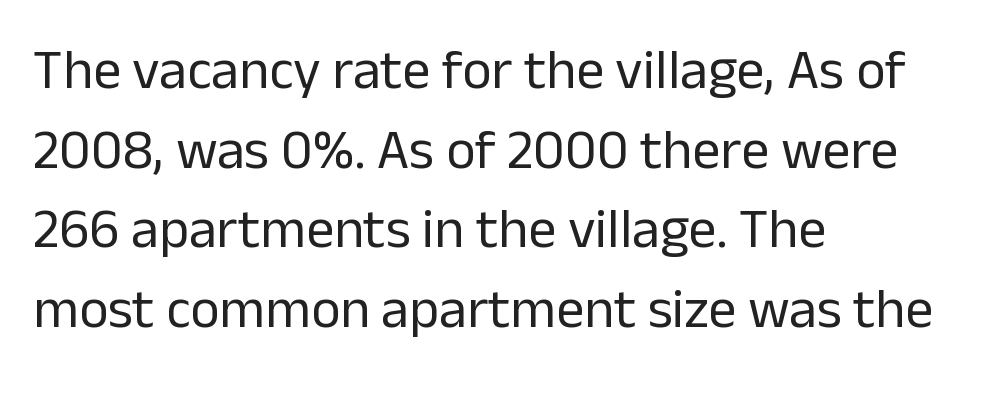
Q: Is the text bold? A: No.
Q: Is the text italic (slanted)? A: No, it is upright.
Q: Is the typeface a serif or a sans-serif typeface? A: Sans-serif.
Q: Is the text underlined? A: No.
Q: How is the paragraph aligned? A: Left-aligned.
Q: Is the spacing between letters normal or unusually wide? A: Normal.
Q: Is the spacing between lines tight, normal or loose? A: Normal.
Q: Width (condensed, normal, or wide)? A: Normal.
Q: Stroke contrast? A: Low.
Q: x-height? A: Medium.
Q: Monospaced? A: No.
